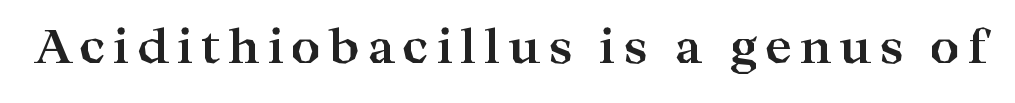
The image shows 46 px bold, wide serif type, upright; set not underlined; high stroke contrast and a medium x-height.
